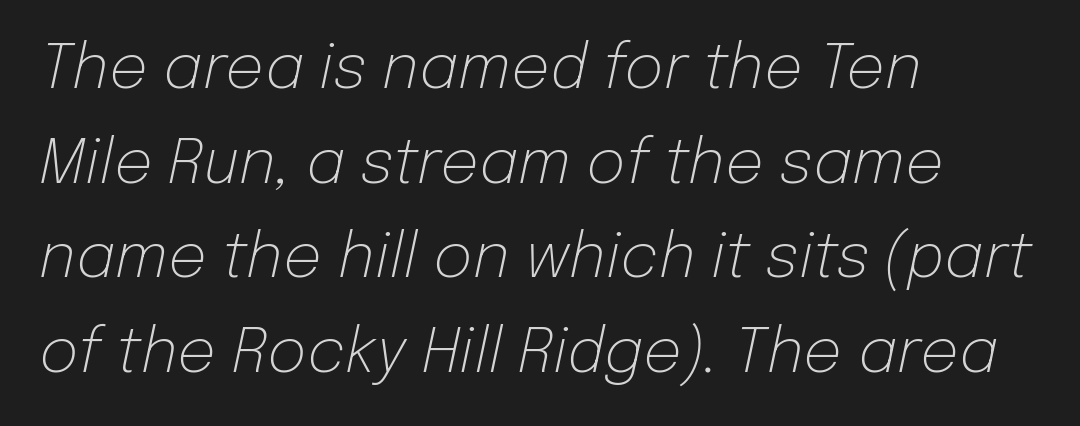
The image shows 61 px light type, italic (leaning right); set left-aligned, normal line spacing (1.55x), normal letter spacing, not underlined; low stroke contrast and a medium x-height.
